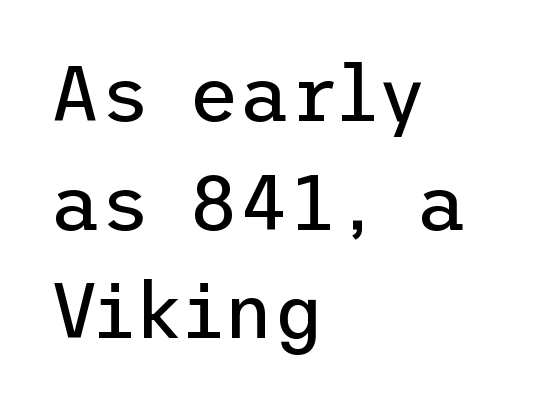
Caption: standard tracking, unaltered. The passage shown is typeset with a sans-serif family. Plain, unruled lines of type. The lines are quadded left. Regular leading. Heft: none added — not bold.
